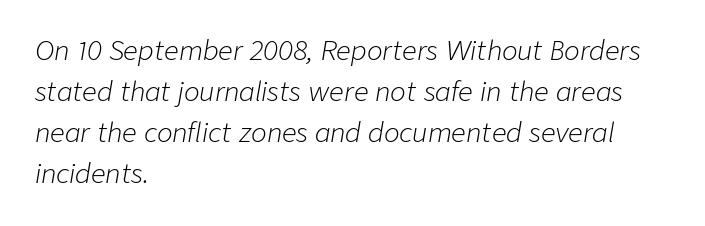
{"italic": "yes", "lean": "right", "slant_degrees": 9, "bold": "no", "underline": "no", "align": "left", "line_spacing": "normal", "line_spacing_ratio": 1.58, "letter_spacing": "normal", "letter_spacing_em": 0.0, "glyph_px": 26}
